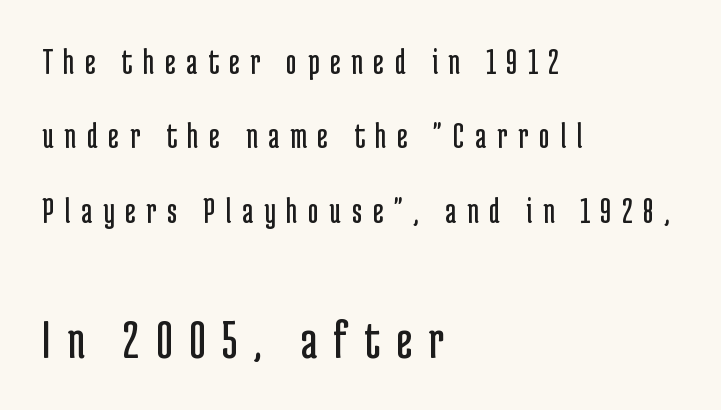
Here the designer chose a conventional face with non-uniform glyph widths. Letter spacing: wide. The paragraph shown leans on its left margin. Any mark beneath the type? The region is blank. Loosely led — the rows are spread out. The weight would be labelled regular, book, light, or lighter still.
